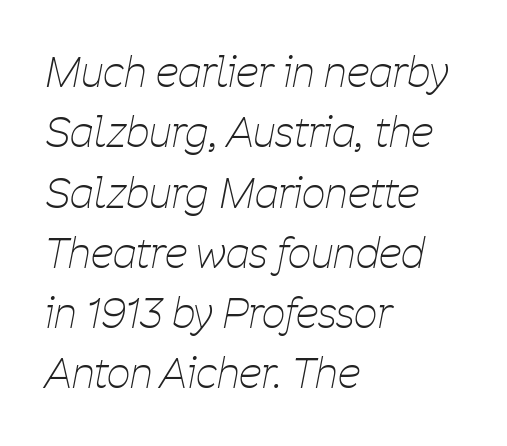
{"italic": "yes", "lean": "right", "slant_degrees": 11, "bold": "no", "weight": "thin", "width": "condensed", "stroke_contrast": "low", "x_height": "medium", "monospaced": "no", "underline": "no", "align": "left", "line_spacing": "normal", "line_spacing_ratio": 1.47, "letter_spacing": "normal", "letter_spacing_em": 0.0, "glyph_px": 41}
